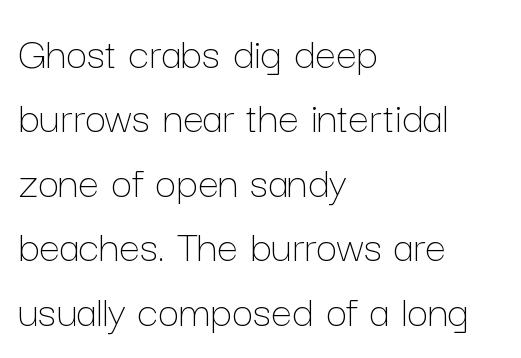
The passage is arranged the way most books set body copy — flush left. The specimen reads as upright at a glance. Characters follow at the spacing the type designer built in. Nobody drew a line under any word here. Vertical stems look standard width or narrower in stroke. Think of a printed novel: that variable character pitch is what you see here.
